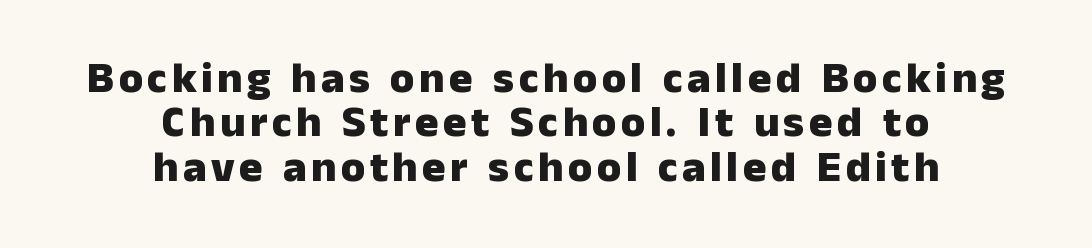
Q: Is the text bold? A: Yes.
Q: Is the text italic (slanted)? A: No, it is upright.
Q: Is the typeface a serif or a sans-serif typeface? A: Sans-serif.
Q: Is the text underlined? A: No.
Q: How is the paragraph aligned? A: Centered.
Q: Is the spacing between lines tight, normal or loose? A: Tight.
Q: Width (condensed, normal, or wide)? A: Normal.
Q: Stroke contrast? A: Low.
Q: x-height? A: Medium.
Q: Monospaced? A: No.
